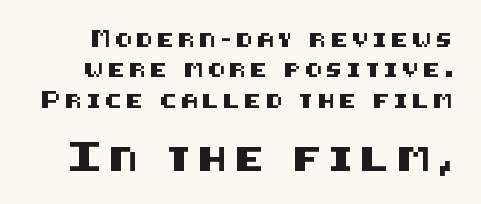
The image shows 24 px text type, upright; set loose line spacing (2.17x), unusually wide letter spacing (+0.31 em), not underlined; the second (bottom) block is 1.71x larger.
